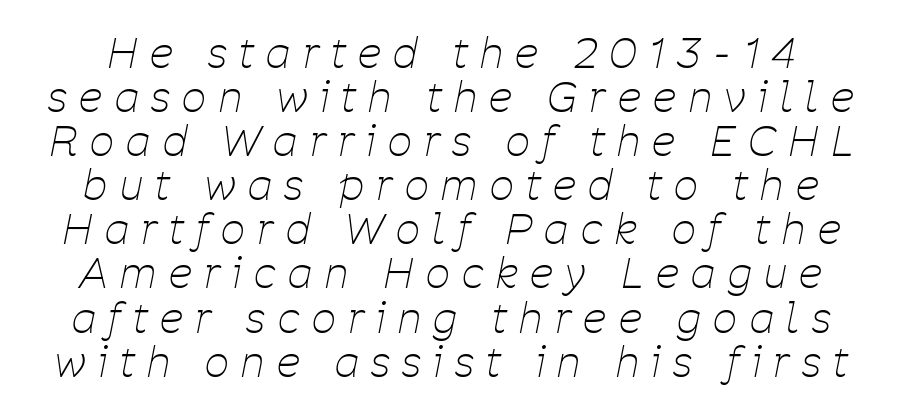
Does the lettering tilt? It does — this is italic. Reading down the column, the eye jumps only a short way to each next line. Proportional: the letters do not fall into vertical columns. Words appear elongated and porous because spacing is wide. Decoration check: the copy has no underline. A light-to-regular cut is what we see here.
